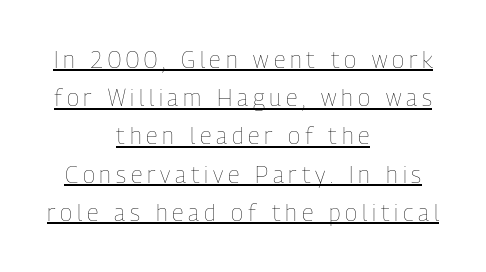
{"italic": "no", "bold": "no", "underline": "yes", "align": "center", "line_spacing": "normal", "line_spacing_ratio": 1.66, "letter_spacing": "wide", "letter_spacing_em": 0.21, "glyph_px": 23}
